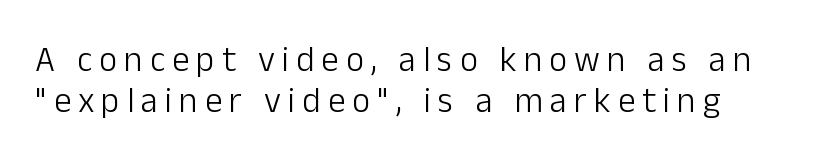
The image shows 35 px light sans-serif type, upright; set left-aligned, line spacing 1.18x, unusually wide letter spacing (+0.2 em), not underlined; low stroke contrast and a medium x-height.
